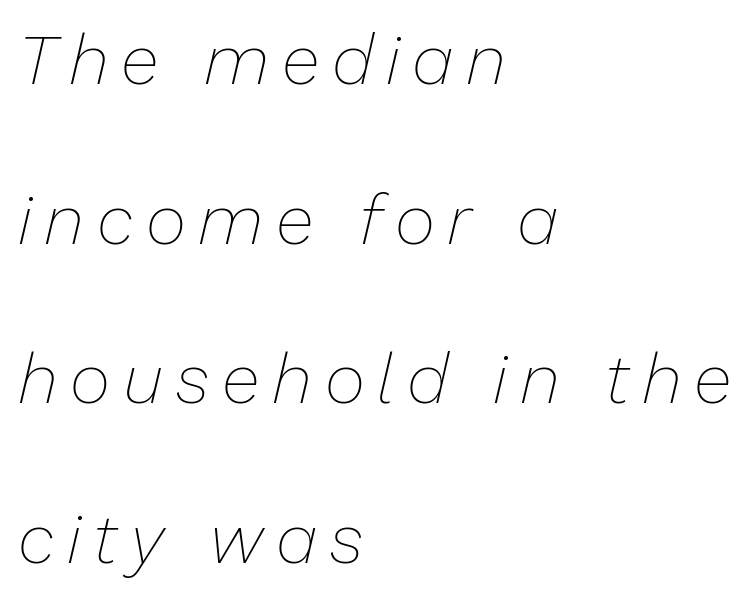
The passage is arranged the way most books set body copy — flush left. Has an underline been added? It has not. The font is comparable to plain body text, perhaps lighter. Spacing verdict: proportional, widths tailored to each character.
